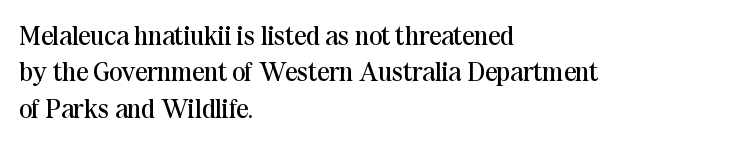
{"italic": "no", "bold": "no", "underline": "no", "align": "left", "line_spacing": "normal", "line_spacing_ratio": 1.35, "letter_spacing": "normal", "letter_spacing_em": 0.0, "glyph_px": 27}
